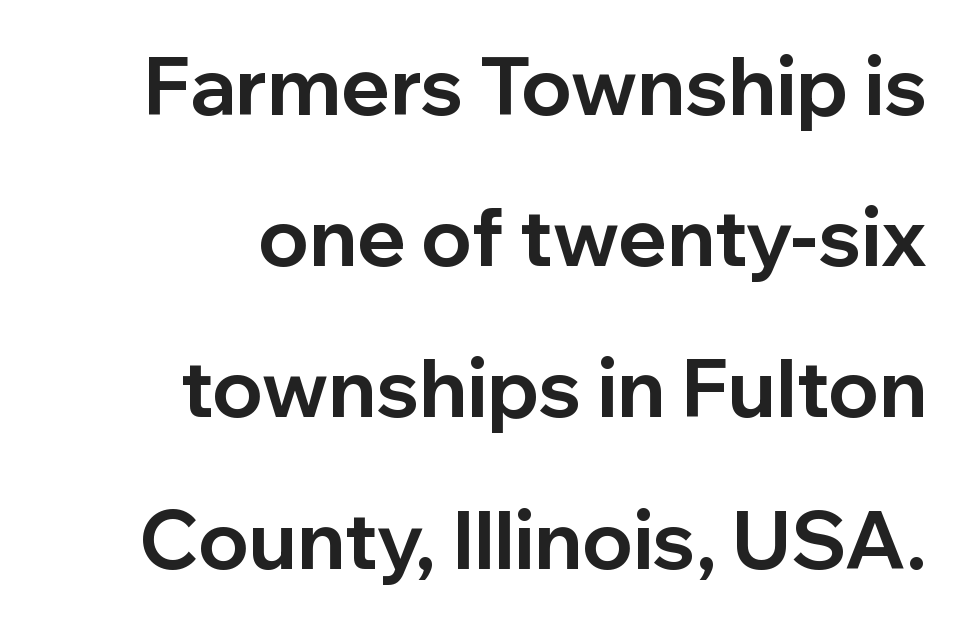
Q: Is the text bold? A: Yes.
Q: Is the text italic (slanted)? A: No, it is upright.
Q: Is the typeface a serif or a sans-serif typeface? A: Sans-serif.
Q: Is the text underlined? A: No.
Q: How is the paragraph aligned? A: Right-aligned.
Q: Is the spacing between letters normal or unusually wide? A: Normal.
Q: Width (condensed, normal, or wide)? A: Normal.
Q: Stroke contrast? A: Low.
Q: x-height? A: Medium.
Q: Monospaced? A: No.
